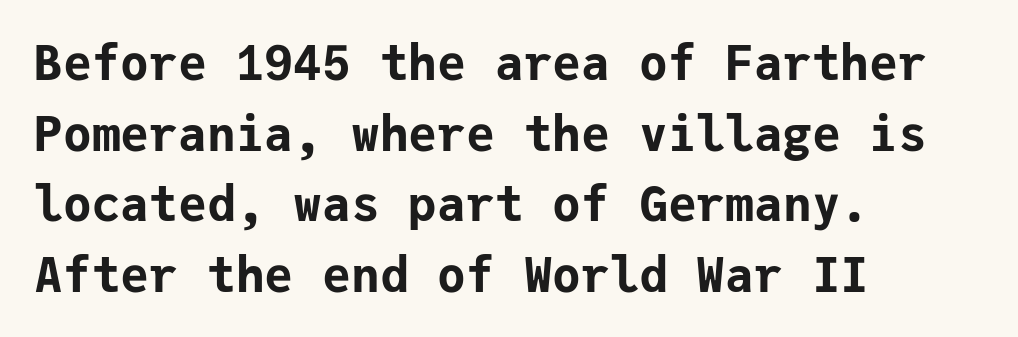
Q: Is the text bold? A: Yes.
Q: Is the text italic (slanted)? A: No, it is upright.
Q: Is the typeface a serif or a sans-serif typeface? A: Sans-serif.
Q: Is the text underlined? A: No.
Q: How is the paragraph aligned? A: Left-aligned.
Q: Is the spacing between letters normal or unusually wide? A: Normal.
Q: Is the spacing between lines tight, normal or loose? A: Normal.
Q: Width (condensed, normal, or wide)? A: Normal.
Q: Stroke contrast? A: Low.
Q: x-height? A: Medium.
Q: Monospaced? A: Yes.
